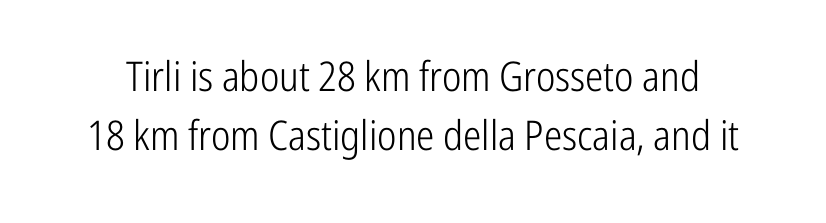
The image shows 41 px light, condensed sans-serif type, upright; set normal line spacing (1.44x), normal letter spacing, not underlined; low stroke contrast and a medium x-height.
